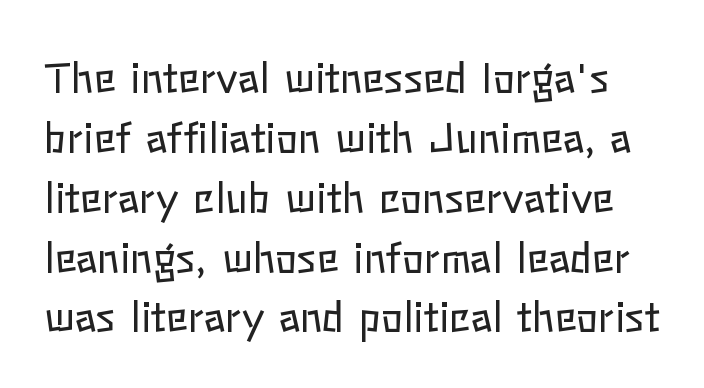
Q: Is the text bold? A: No.
Q: Is the text italic (slanted)? A: No, it is upright.
Q: Is the text underlined? A: No.
Q: Is the spacing between letters normal or unusually wide? A: Normal.
Q: Is the spacing between lines tight, normal or loose? A: Normal.
Q: Width (condensed, normal, or wide)? A: Normal.
Q: Stroke contrast? A: Low.
Q: x-height? A: Medium.
Q: Monospaced? A: No.
